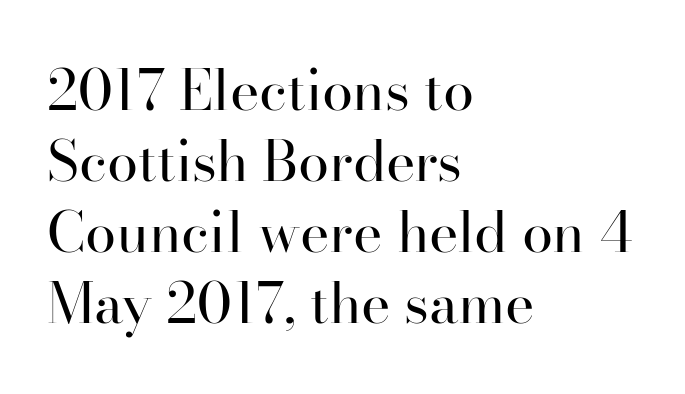
Q: Is the text bold? A: No.
Q: Is the text italic (slanted)? A: No, it is upright.
Q: Is the typeface a serif or a sans-serif typeface? A: Serif.
Q: Is the text underlined? A: No.
Q: How is the paragraph aligned? A: Left-aligned.
Q: Is the spacing between letters normal or unusually wide? A: Normal.
Q: Is the spacing between lines tight, normal or loose? A: Normal.
Q: Width (condensed, normal, or wide)? A: Normal.
Q: Stroke contrast? A: High.
Q: x-height? A: Small.
Q: Monospaced? A: No.
